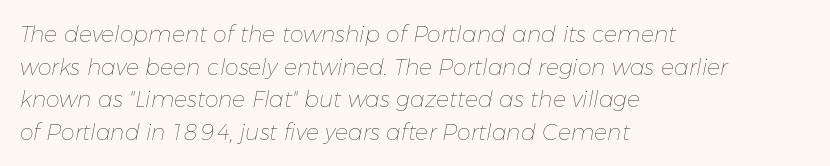
Honestly, the row spacing looks completely unremarkable. Caption: face not bold, strokes unweighted. Check under the words: just untouched page. The text carries the slant typical of an italic or oblique font.
